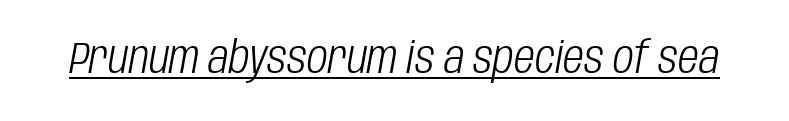
{"italic": "yes", "lean": "right", "slant_degrees": 10, "bold": "no", "weight": "light", "width": "condensed", "stroke_contrast": "low", "x_height": "large", "monospaced": "no", "underline": "yes", "letter_spacing": "normal", "letter_spacing_em": 0.0, "glyph_px": 45}
